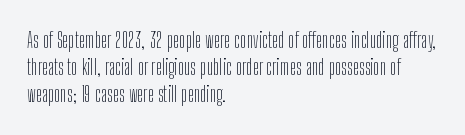
Q: Is the text bold? A: No.
Q: Is the text italic (slanted)? A: No, it is upright.
Q: Is the text underlined? A: No.
Q: How is the paragraph aligned? A: Left-aligned.
Q: Is the spacing between letters normal or unusually wide? A: Normal.
Q: Is the spacing between lines tight, normal or loose? A: Normal.
